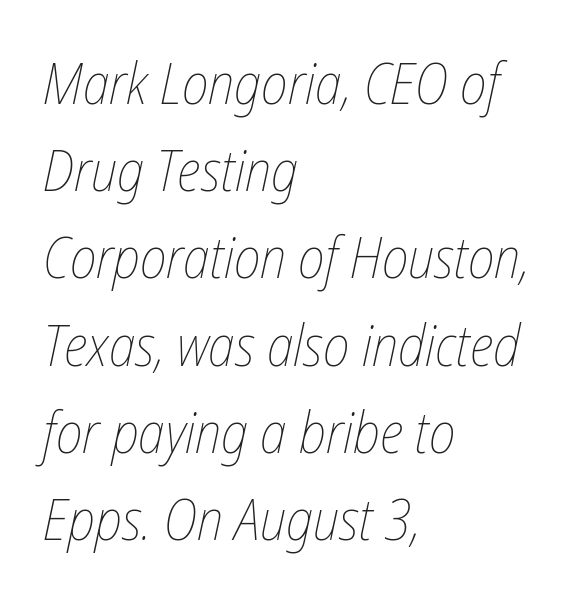
The tracking reads as untouched default to a designer's eye. Leading matches the norm, producing a regular column. The rendering applies a slant to the glyphs. Weight: in the light-to-regular range.
